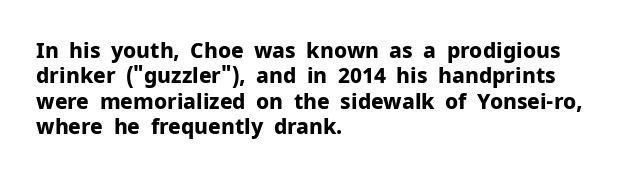
Q: Is the text bold? A: Yes.
Q: Is the text italic (slanted)? A: No, it is upright.
Q: Is the text underlined? A: No.
Q: How is the paragraph aligned? A: Left-aligned.
Q: Is the spacing between letters normal or unusually wide? A: Normal.
